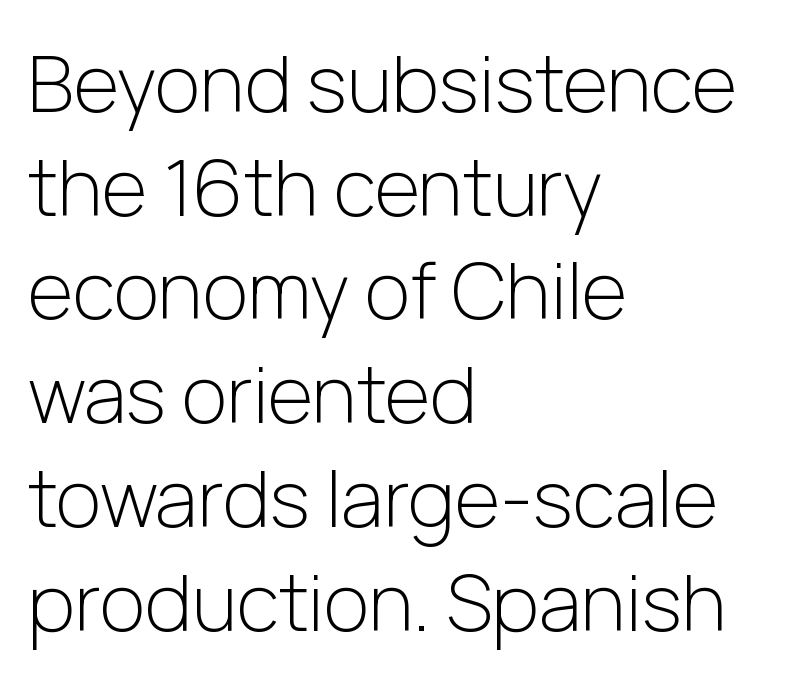
These lines are set flush left with a ragged right edge. The foot of each line stays bare and open. The vertical gap from one line to the next is medium. These glyphs show unthickened strokes, regular width or finer. The letters stand upright; this is a roman face.
